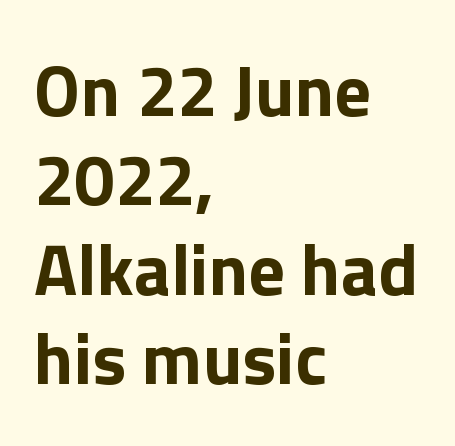
{"serif": "no", "italic": "no", "bold": "yes", "weight": "bold", "width": "normal", "x_height": "medium", "monospaced": "no", "underline": "no", "align": "left", "line_spacing_ratio": 1.24, "letter_spacing": "normal", "letter_spacing_em": 0.0, "glyph_px": 72}
